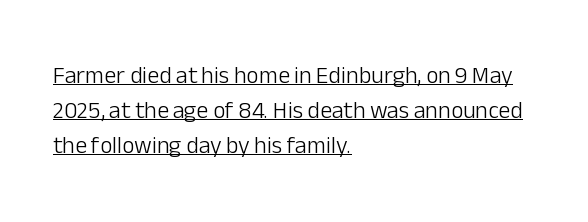
The image shows 24 px text type, upright; set left-aligned, normal line spacing (1.46x), normal letter spacing, underlined.
